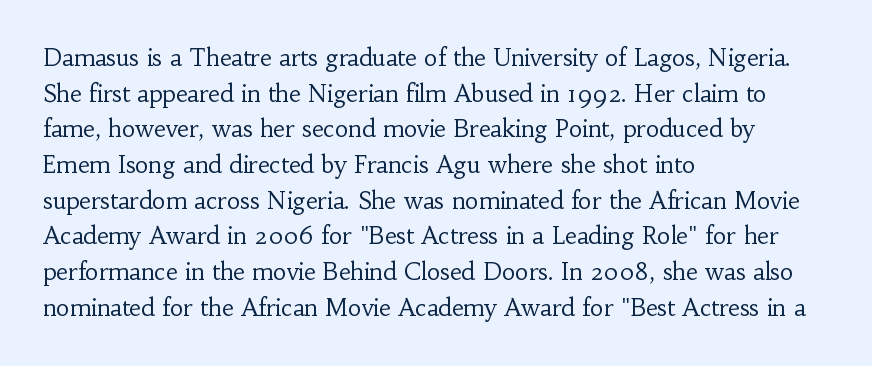
{"italic": "no", "bold": "no", "underline": "no", "align": "left", "line_spacing": "normal", "line_spacing_ratio": 1.55, "letter_spacing": "normal", "letter_spacing_em": 0.0, "glyph_px": 23}
